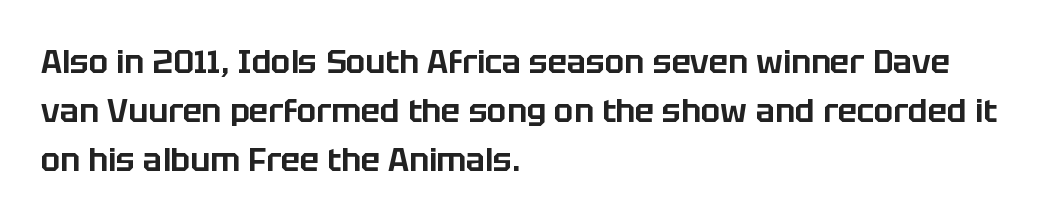
The image shows 32 px sans-serif type, upright; set left-aligned, normal line spacing (1.53x), normal letter spacing, not underlined; low stroke contrast and a large x-height.
